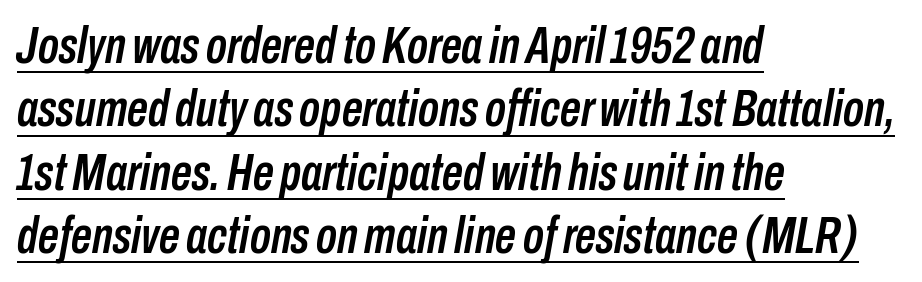
{"italic": "yes", "lean": "right", "slant_degrees": 10, "width": "condensed", "stroke_contrast": "low", "x_height": "medium", "monospaced": "no", "underline": "yes", "align": "left", "line_spacing_ratio": 1.22, "letter_spacing": "normal", "letter_spacing_em": 0.0, "glyph_px": 52}
